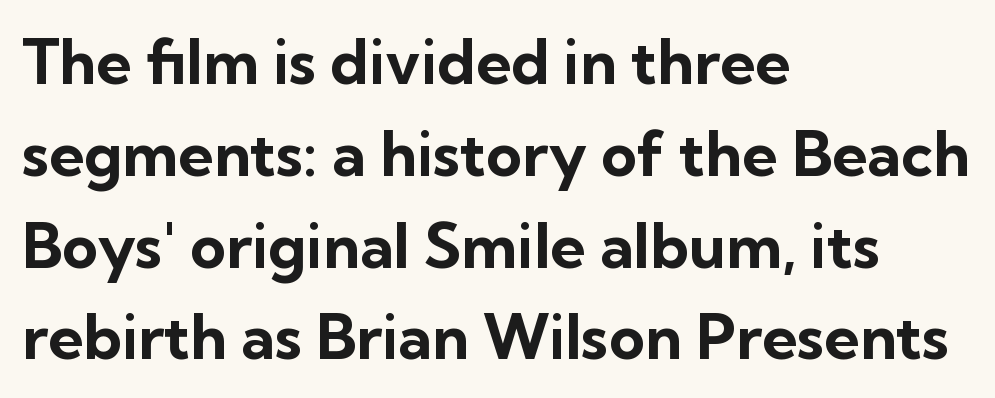
Think of a printed novel: that variable character pitch is what you see here. Interline gaps are of average width in this sample. The designer went with a sans here, leaving each stem footless. Posture: upright roman.
